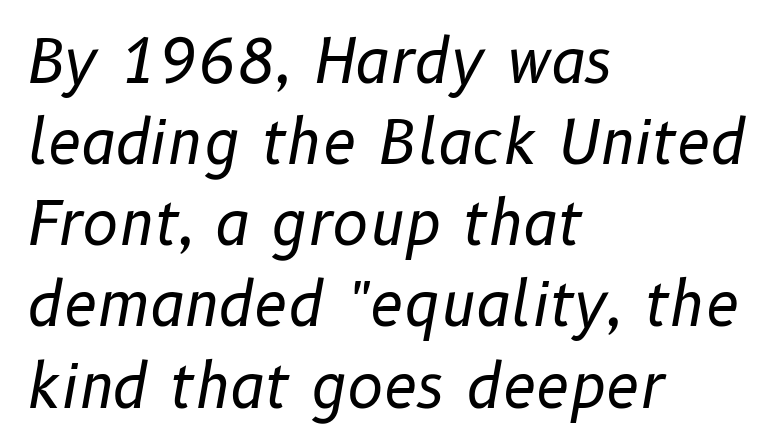
Q: Is the text bold? A: No.
Q: Is the text italic (slanted)? A: Yes, it leans right by about 10 degrees.
Q: Is the text underlined? A: No.
Q: How is the paragraph aligned? A: Left-aligned.
Q: Is the spacing between letters normal or unusually wide? A: Normal.
Q: Is the spacing between lines tight, normal or loose? A: Normal.
Q: Width (condensed, normal, or wide)? A: Normal.
Q: Stroke contrast? A: Low.
Q: x-height? A: Medium.
Q: Monospaced? A: No.
